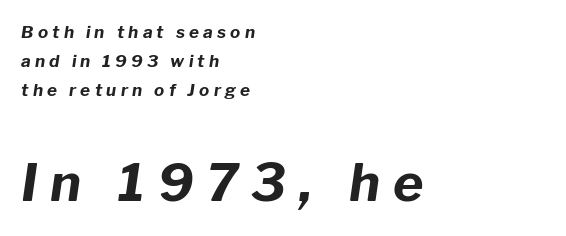
Line beginnings align vertically; line endings do not. Characters follow at a spacing far wider than the type designer built in. The face used here appears at its bigger size in the lower chunk. Italic: yes, the glyphs are oblique. Plenty of ink on the page — the face is bold. The specimen omits any rule beneath the text block's lines.
